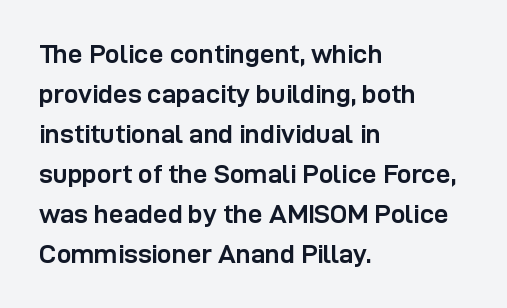
The image shows 26 px bold type, upright; set left-aligned, normal line spacing (1.54x), normal letter spacing, not underlined.
